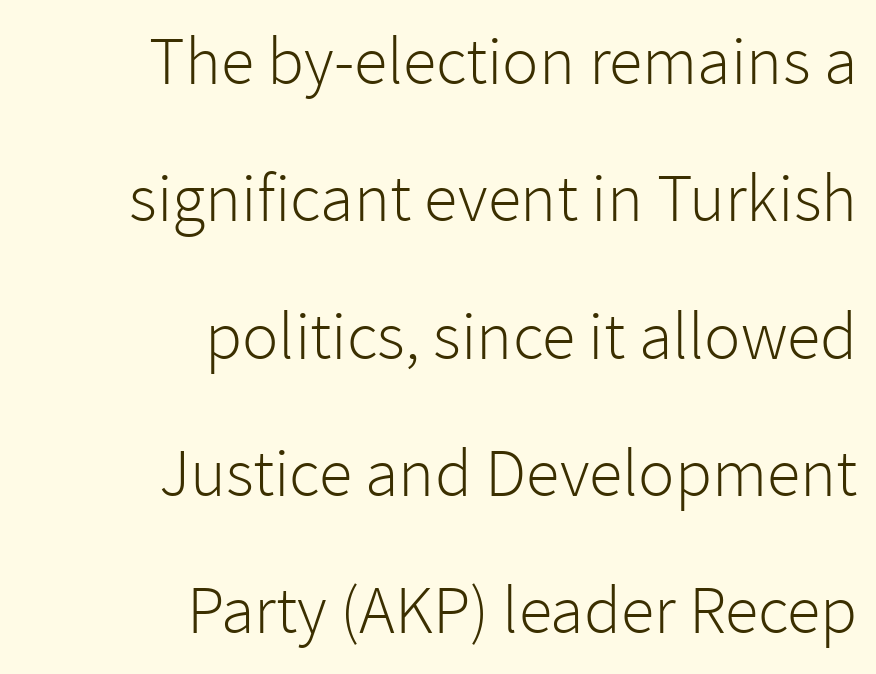
There is no visible air inserted between adjacent glyphs. The line-height multiplier appears high, well above default. The letters advance in unequal steps, a hallmark of proportional type. The font sits on the lighter half of the weight spectrum, regular included. The zone under the glyphs is completely vacant. In terms of posture, this sample is upright.
